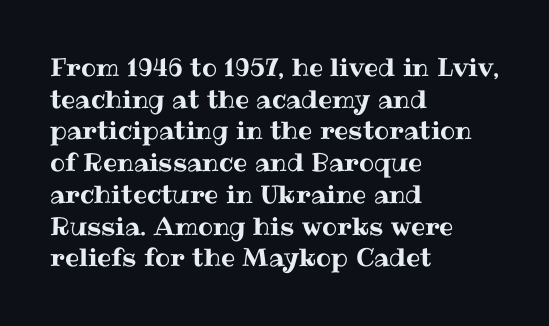
Q: Is the text italic (slanted)? A: No, it is upright.
Q: Is the text underlined? A: No.
Q: How is the paragraph aligned? A: Left-aligned.
Q: Is the spacing between letters normal or unusually wide? A: Normal.
Q: Is the spacing between lines tight, normal or loose? A: Normal.
